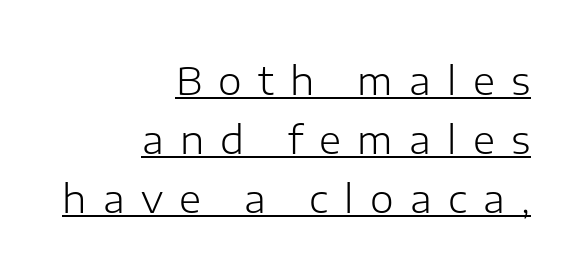
The font's upright variant was chosen for this text. Emphasis is given by a line drawn under the lettering. A typesetter would call this proportional, since set widths differ per character. Note: no serifs on the glyphs. Horizontal bands of white between lines are of average thickness.
